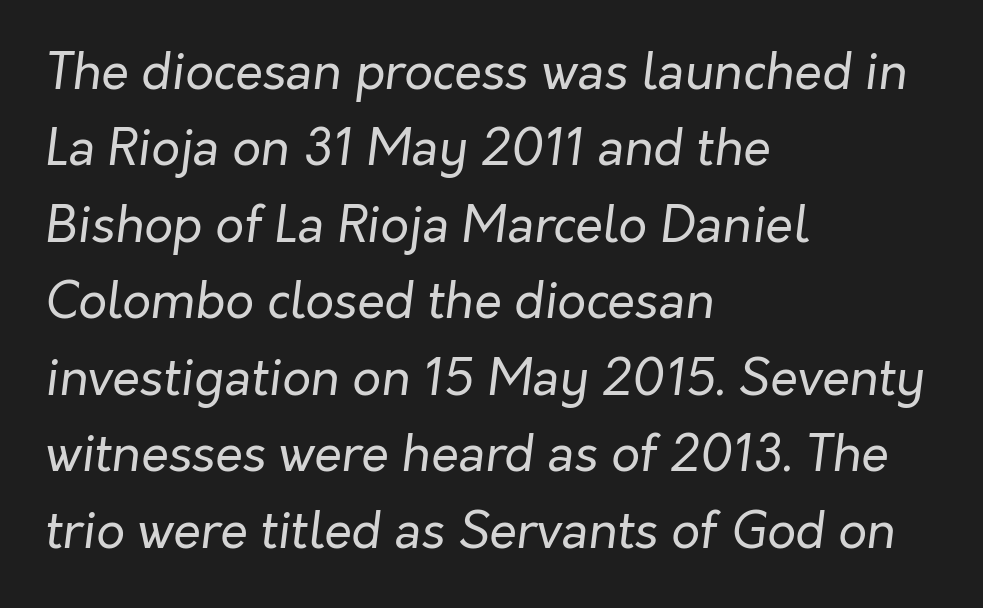
The image shows 50 px regular-weight type, italic (leaning right); set left-aligned, normal line spacing (1.53x), normal letter spacing, not underlined; low stroke contrast and a medium x-height.
